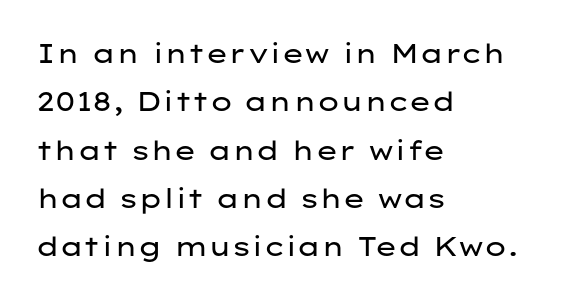
{"italic": "no", "bold": "no", "underline": "no", "align": "left", "line_spacing_ratio": 1.79, "letter_spacing": "normal", "letter_spacing_em": 0.0, "glyph_px": 27}
